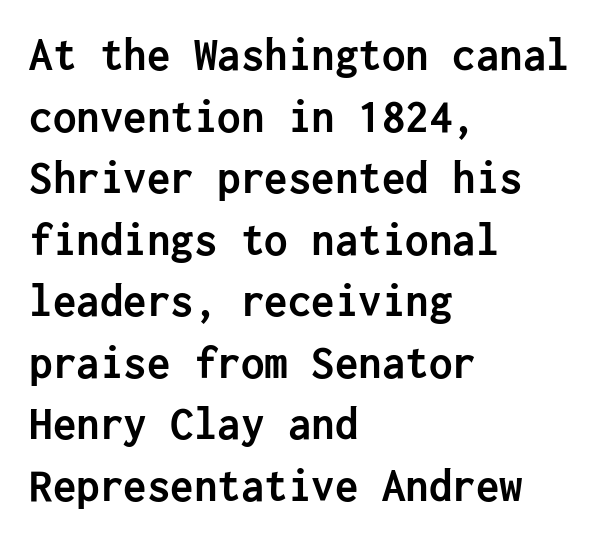
The image shows 47 px semibold sans-serif type, upright; set left-aligned, normal line spacing (1.31x), normal letter spacing, not underlined; low stroke contrast and a medium x-height.
